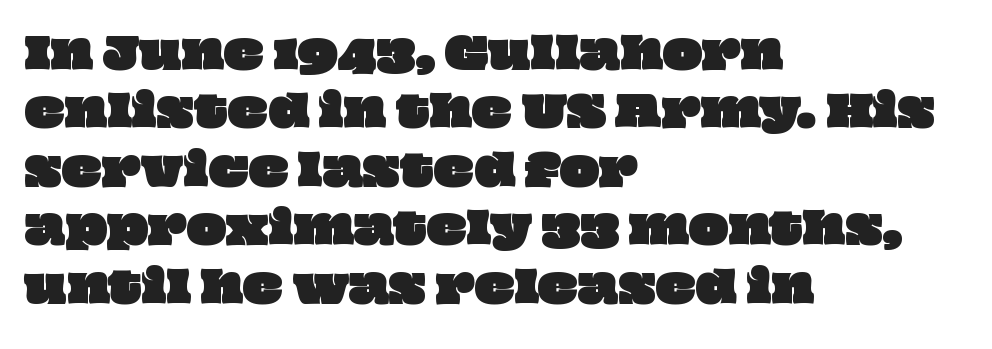
Q: Is the text underlined? A: No.
Q: How is the paragraph aligned? A: Left-aligned.
Q: Is the spacing between letters normal or unusually wide? A: Normal.
Q: Is the spacing between lines tight, normal or loose? A: Normal.
Q: Width (condensed, normal, or wide)? A: Wide.
Q: Stroke contrast? A: Low.
Q: x-height? A: Large.
Q: Monospaced? A: No.
